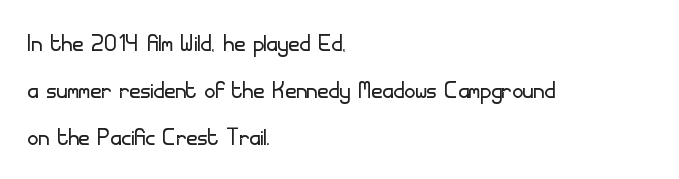
The image shows 30 px light sans-serif type, upright; set left-aligned, normal line spacing (1.56x), normal letter spacing, not underlined; low stroke contrast and a small x-height.
